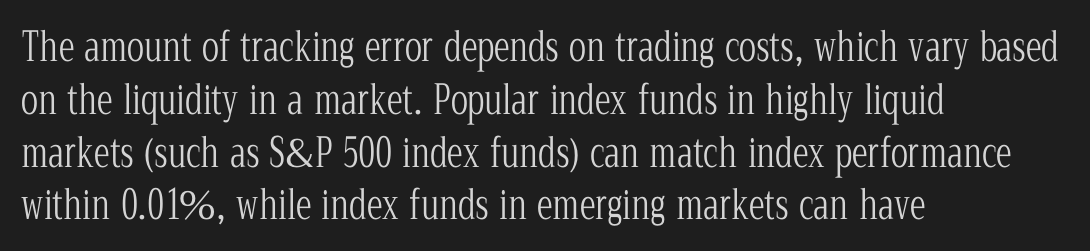
{"serif": "yes", "italic": "no", "bold": "no", "weight": "light", "width": "condensed", "stroke_contrast": "low", "x_height": "medium", "monospaced": "no", "underline": "no", "align": "left", "line_spacing": "normal", "line_spacing_ratio": 1.32, "letter_spacing": "normal", "letter_spacing_em": 0.0, "glyph_px": 40}
